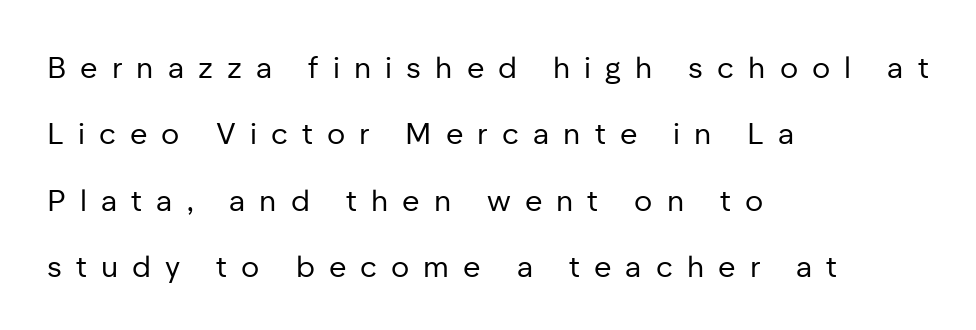
{"serif": "no", "italic": "no", "bold": "no", "weight": "regular", "width": "normal", "stroke_contrast": "low", "x_height": "medium", "monospaced": "no", "underline": "no", "align": "left", "line_spacing": "loose", "line_spacing_ratio": 2.21, "letter_spacing": "wide", "letter_spacing_em": 0.47, "glyph_px": 30}
